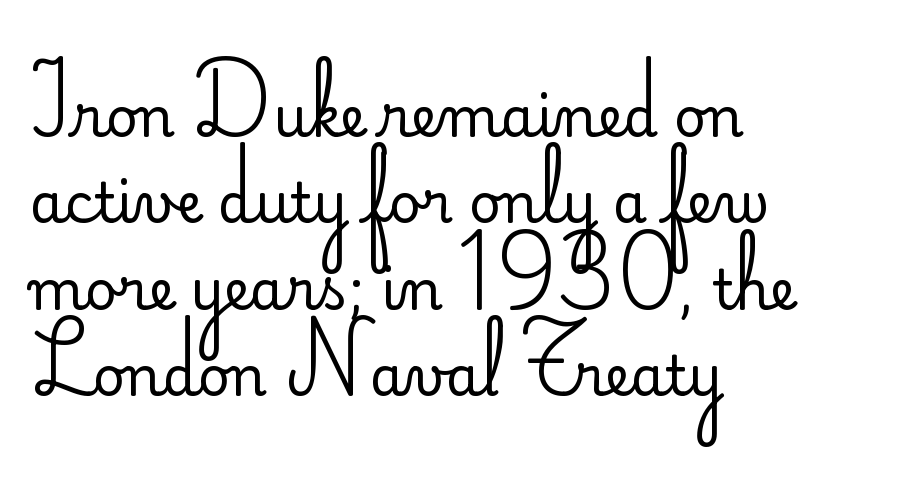
Q: Is the text bold? A: No.
Q: Is the text italic (slanted)? A: No, it is upright.
Q: Is the typeface a serif or a sans-serif typeface? A: Sans-serif.
Q: Is the text underlined? A: No.
Q: How is the paragraph aligned? A: Left-aligned.
Q: Is the spacing between letters normal or unusually wide? A: Normal.
Q: Is the spacing between lines tight, normal or loose? A: Normal.
Q: Width (condensed, normal, or wide)? A: Normal.
Q: Stroke contrast? A: Low.
Q: x-height? A: Small.
Q: Monospaced? A: No.
